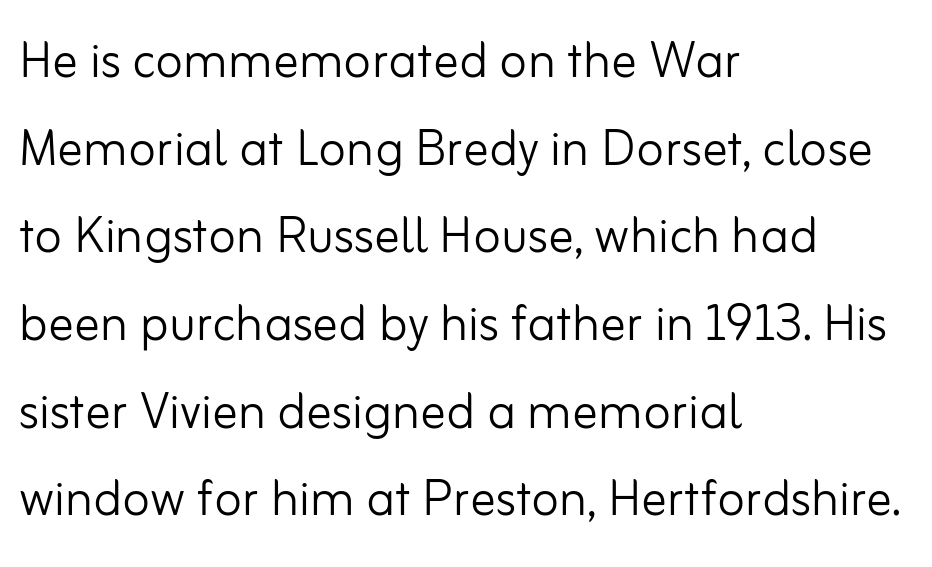
Here the glyphs are tracked normally, forming tight word shapes. Caption: multi-line text, flush left, ragged right. Grotesque or geometric, the face here clearly has no serifs. Beneath every word, the page is bare. Posture: vertical.
